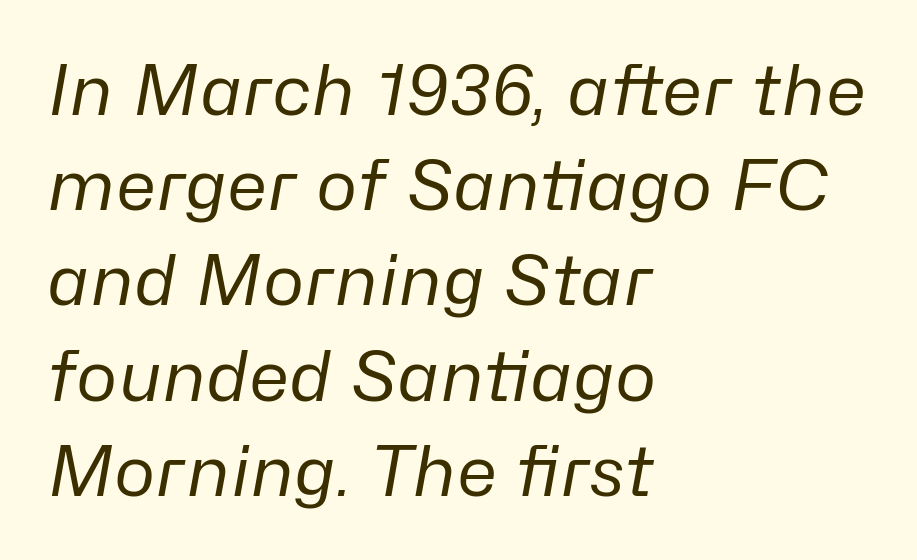
Q: Is the text bold? A: No.
Q: Is the text italic (slanted)? A: Yes, it leans right by about 10 degrees.
Q: Is the text underlined? A: No.
Q: How is the paragraph aligned? A: Left-aligned.
Q: Is the spacing between letters normal or unusually wide? A: Normal.
Q: Is the spacing between lines tight, normal or loose? A: Normal.
Q: Width (condensed, normal, or wide)? A: Normal.
Q: Stroke contrast? A: Low.
Q: x-height? A: Medium.
Q: Monospaced? A: No.
